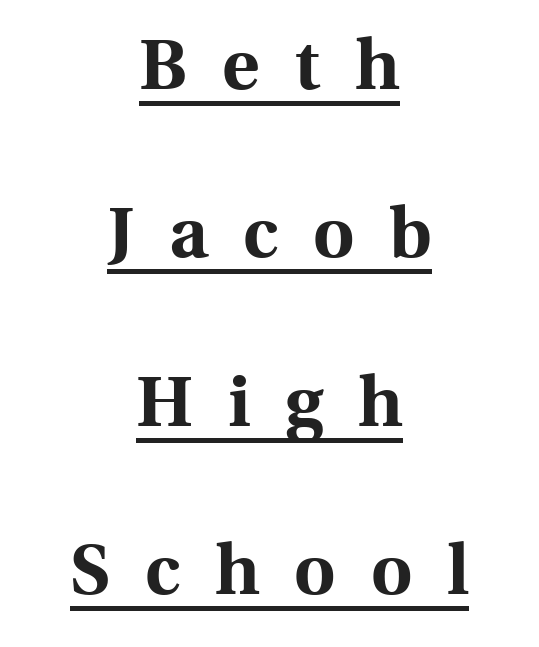
Letter spacing: wide. The passage shown is emphatically bold. The text was rendered using a seriffed face with decorative stroke endings. Is this a fixed-width face? No — the glyphs have proportional, varying widths. One glance says open: line gaps are wider than usual.
